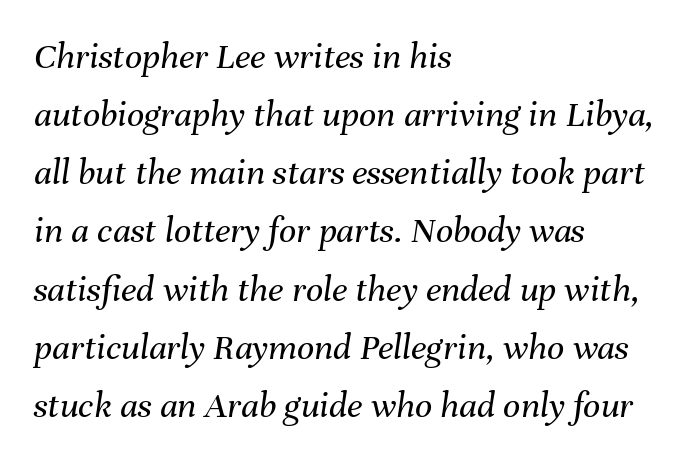
Nothing heavy about these letters — not bold at all. Default kerning and tracking; the words read as compact shapes. Proportional: the letters do not fall into vertical columns. Does the copy run flush right? No — it runs flush left. Does the lettering tilt? It does — this is italic. Descenders are the only things crossing below the line.
